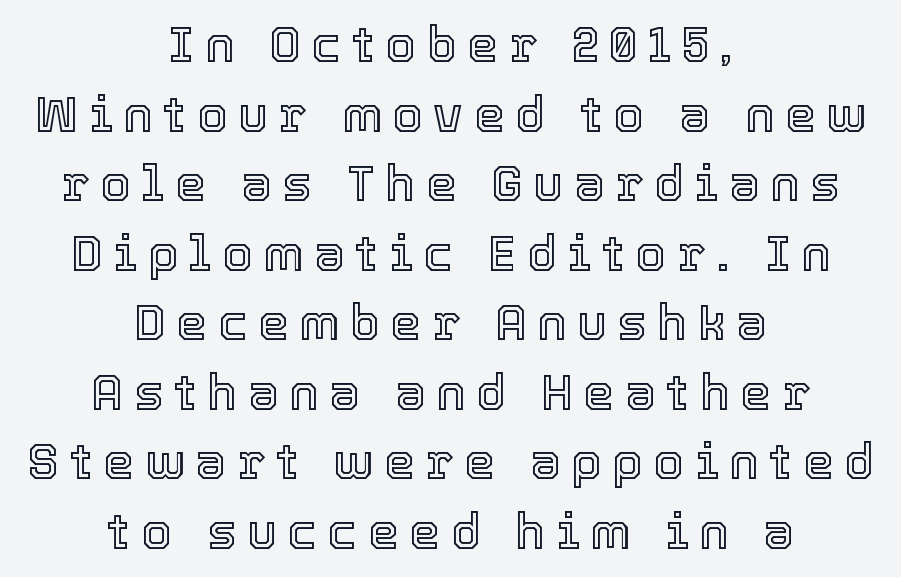
The image shows 49 px text type, upright; set centered, normal line spacing (1.42x), unusually wide letter spacing (+0.22 em), not underlined; a medium x-height.
